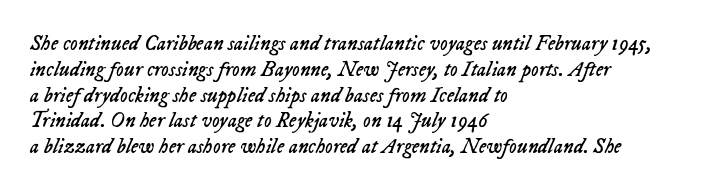
The image shows 21 px text type, italic (leaning right); set left-aligned, line spacing 1.23x, normal letter spacing, not underlined.
